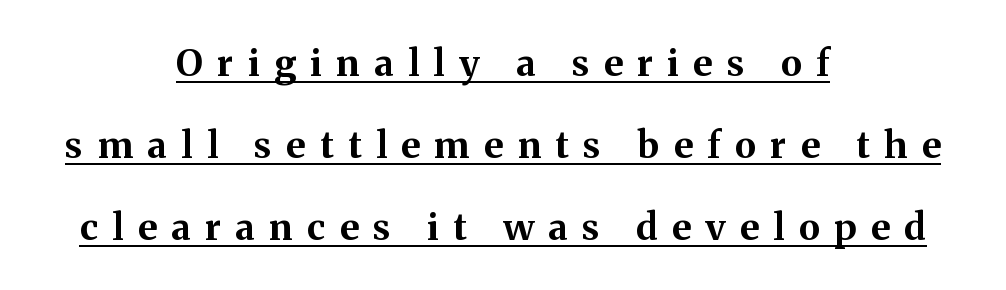
{"serif": "yes", "italic": "no", "bold": "yes", "weight": "bold", "width": "normal", "stroke_contrast": "medium", "x_height": "medium", "monospaced": "no", "underline": "yes", "align": "center", "line_spacing": "loose", "line_spacing_ratio": 2.21, "letter_spacing": "wide", "letter_spacing_em": 0.39, "glyph_px": 37}
